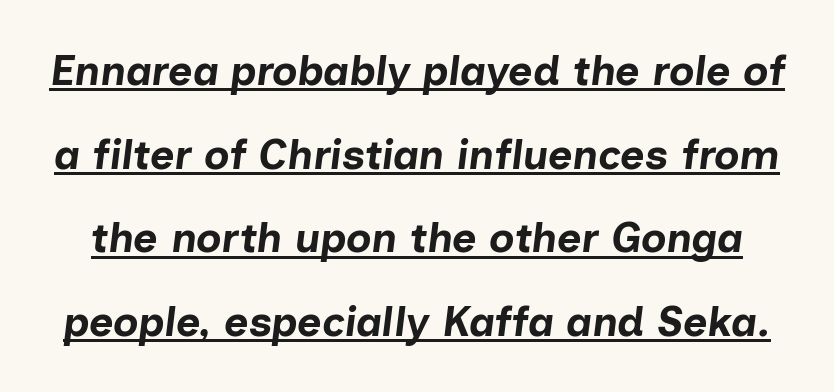
Is the type slanted? Yes — the strokes lean at a clear angle. You'd pick this weight for a headline — it's a proper bold. Between one letter and the next there's only the usual sliver of space. The face used here is proportionally spaced, like ordinary book or web type.
